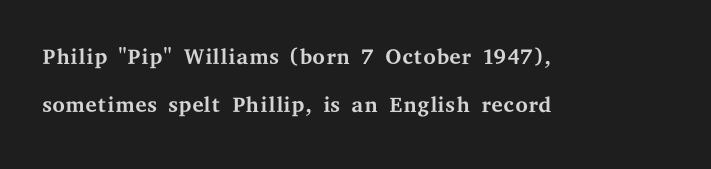
Note the varied advance widths — an 'i' is clearly narrower than an 'm'. This sample is left-justified, so line endings fall wherever the words run out. Between one letter and the next there's only the usual sliver of space. The passage shown is typeset with a serif family.
